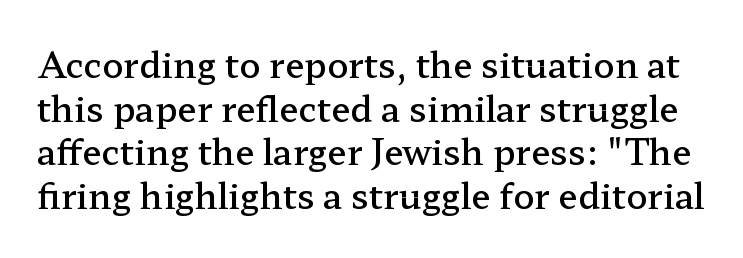
Q: Is the text bold? A: Semi-bold.
Q: Is the text italic (slanted)? A: No, it is upright.
Q: Is the typeface a serif or a sans-serif typeface? A: Serif.
Q: Is the text underlined? A: No.
Q: Is the spacing between letters normal or unusually wide? A: Normal.
Q: Is the spacing between lines tight, normal or loose? A: Normal.
Q: Width (condensed, normal, or wide)? A: Wide.
Q: Stroke contrast? A: Low.
Q: x-height? A: Medium.
Q: Monospaced? A: No.
